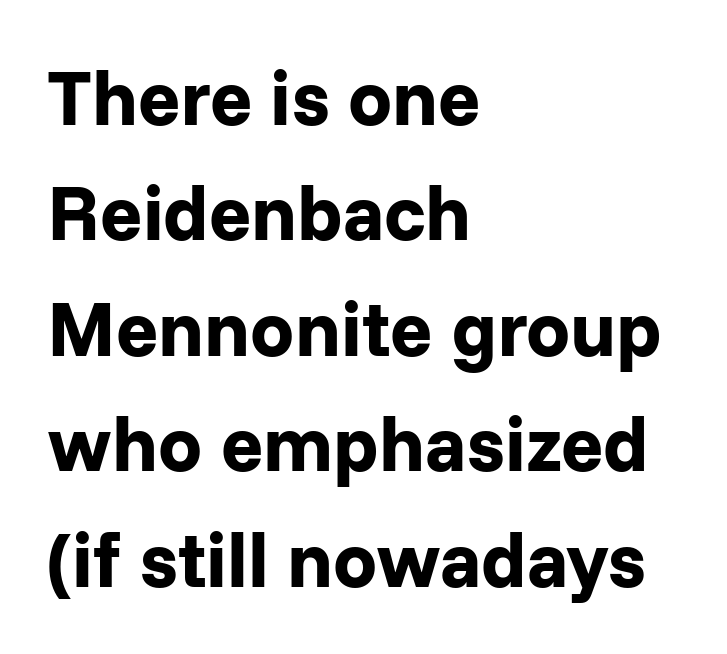
Q: Is the text bold? A: Yes.
Q: Is the text italic (slanted)? A: No, it is upright.
Q: Is the typeface a serif or a sans-serif typeface? A: Sans-serif.
Q: Is the text underlined? A: No.
Q: How is the paragraph aligned? A: Left-aligned.
Q: Is the spacing between letters normal or unusually wide? A: Normal.
Q: Is the spacing between lines tight, normal or loose? A: Normal.
Q: Width (condensed, normal, or wide)? A: Normal.
Q: Stroke contrast? A: Low.
Q: x-height? A: Medium.
Q: Monospaced? A: No.
